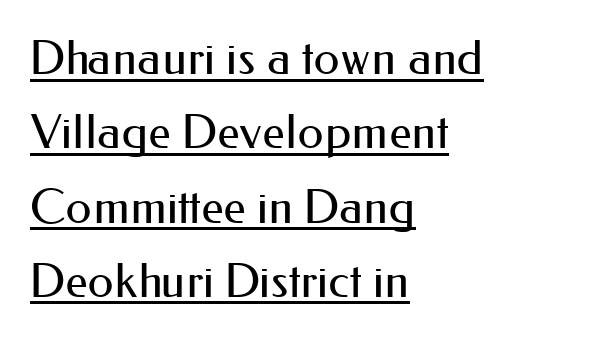
Serifs: no, the terminals of the letterforms are clean. Spacing verdict: proportional, widths tailored to each character. The typography opts for an upright posture over an oblique one. Ink coverage per letter is moderate at most.
